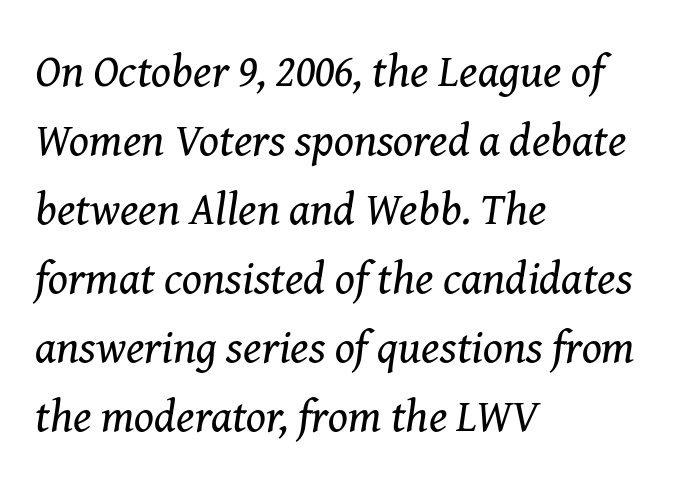
The image shows 46 px regular-weight serif type, italic (leaning right); set left-aligned, normal line spacing (1.5x), normal letter spacing, not underlined; medium stroke contrast and a medium x-height.
